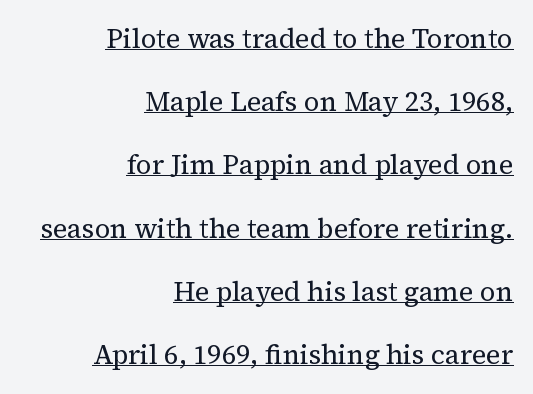
Q: Is the text bold? A: No.
Q: Is the text italic (slanted)? A: No, it is upright.
Q: Is the text underlined? A: Yes.
Q: How is the paragraph aligned? A: Right-aligned.
Q: Is the spacing between letters normal or unusually wide? A: Normal.
Q: Is the spacing between lines tight, normal or loose? A: Loose.
